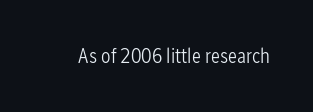
Q: Is the text bold? A: No.
Q: Is the text italic (slanted)? A: No, it is upright.
Q: Is the text underlined? A: No.
Q: Is the spacing between letters normal or unusually wide? A: Normal.
